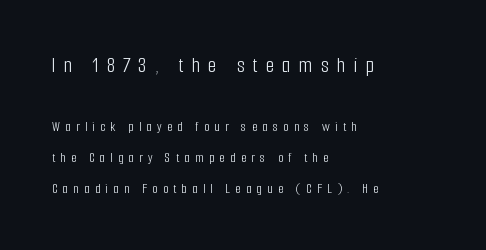
Q: Is the text bold? A: No.
Q: Is the text italic (slanted)? A: No, it is upright.
Q: Is the text underlined? A: No.
Q: How is the paragraph aligned? A: Left-aligned.
Q: Is the spacing between letters normal or unusually wide? A: Unusually wide.
Q: Is the spacing between lines tight, normal or loose? A: Loose.
Q: Which block of text is set in a larger size, the first (top) or the second (bottom)? A: The first (top) one.
